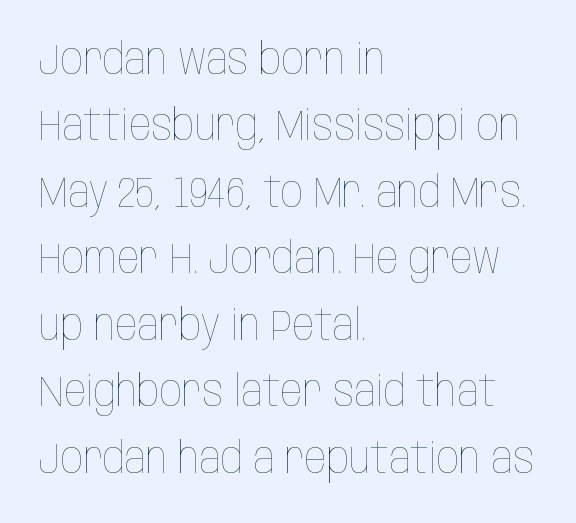
{"italic": "no", "bold": "no", "weight": "thin", "width": "condensed", "stroke_contrast": "low", "x_height": "large", "monospaced": "no", "underline": "no", "align": "left", "line_spacing": "normal", "line_spacing_ratio": 1.51, "letter_spacing": "normal", "letter_spacing_em": 0.0, "glyph_px": 44}
